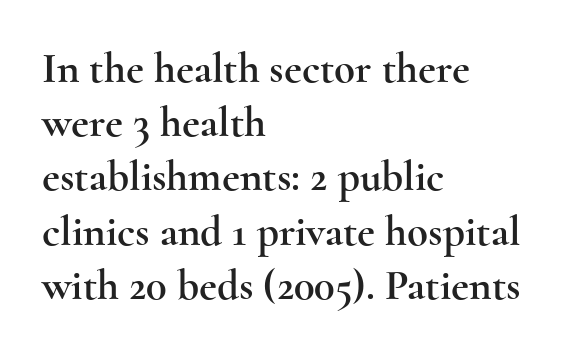
{"serif": "yes", "italic": "no", "width": "wide", "x_height": "small", "monospaced": "no", "underline": "no", "align": "left", "line_spacing": "normal", "line_spacing_ratio": 1.26, "letter_spacing": "normal", "letter_spacing_em": 0.0, "glyph_px": 43}
